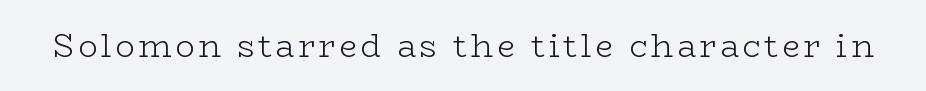
The image shows 32 px light, wide serif type, upright; set not underlined; low stroke contrast and a medium x-height.
